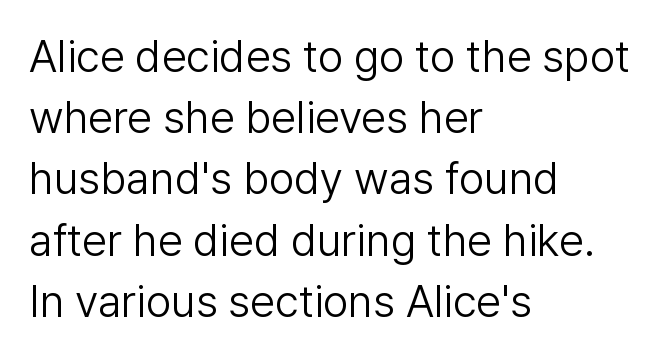
The glyphs in this specimen are sans serif. The line texture is even and compact thanks to regular tracking. Caption: multi-line text, flush left, ragged right. A normal amount of white space separates one row of letters from the next. The typeface has the unassuming heft of standard copy or less.
